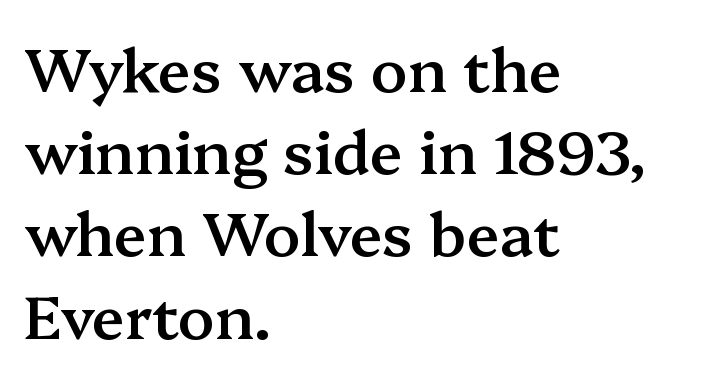
The image shows 60 px semibold serif type, upright; set left-aligned, normal line spacing (1.37x), normal letter spacing, not underlined; medium stroke contrast and a medium x-height.
